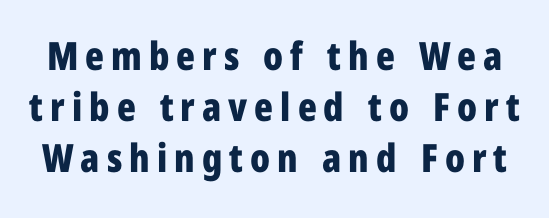
The image shows 39 px bold, condensed sans-serif type, upright; set normal line spacing (1.31x), not underlined; low stroke contrast and a medium x-height.
